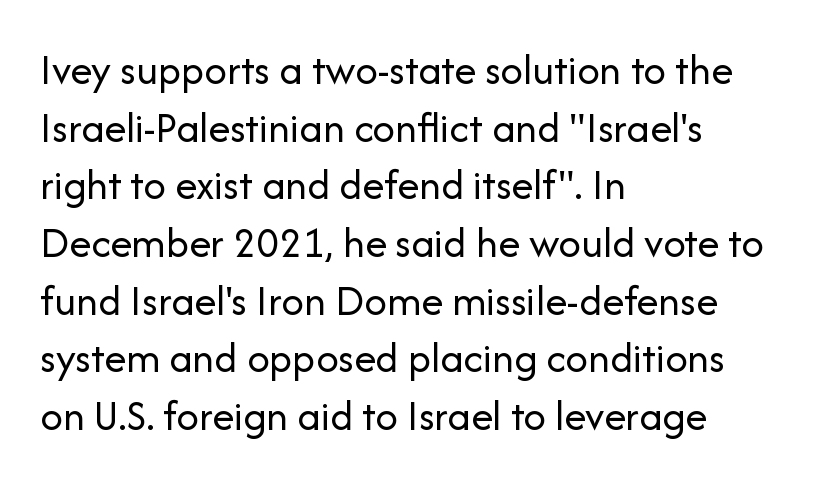
The image shows 44 px regular-weight sans-serif type, upright; set left-aligned, normal line spacing (1.31x), normal letter spacing, not underlined; low stroke contrast and a medium x-height.
